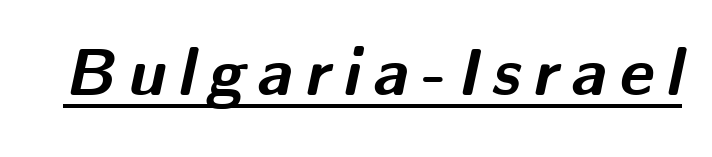
{"italic": "yes", "lean": "right", "slant_degrees": 12, "bold": "yes", "weight": "bold", "width": "normal", "stroke_contrast": "medium", "x_height": "medium", "monospaced": "no", "underline": "yes", "glyph_px": 67}
